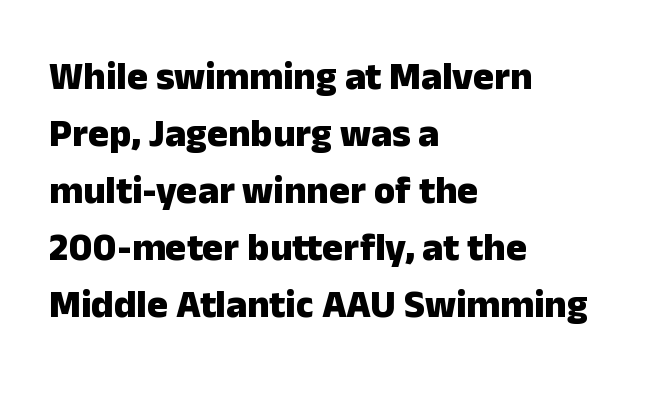
The image shows 39 px heavy sans-serif type, upright; set left-aligned, normal line spacing (1.46x), normal letter spacing, not underlined; low stroke contrast and a medium x-height.
